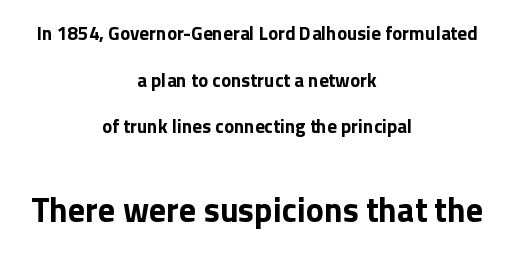
You could call the tracking neutral — neither tight nor loose. The space directly below the letters is spotless. Horizontal bands of white between lines are thick stripes. In terms of weight, the rendering is a true, heavy bold. Every row of glyphs is offset so its center matches the block's center. This sample uses a sans-serif face.
